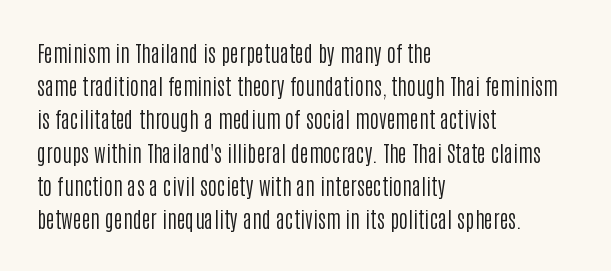
{"italic": "no", "bold": "no", "underline": "no", "align": "left", "line_spacing": "normal", "line_spacing_ratio": 1.51, "letter_spacing": "normal", "letter_spacing_em": 0.0, "glyph_px": 22}
